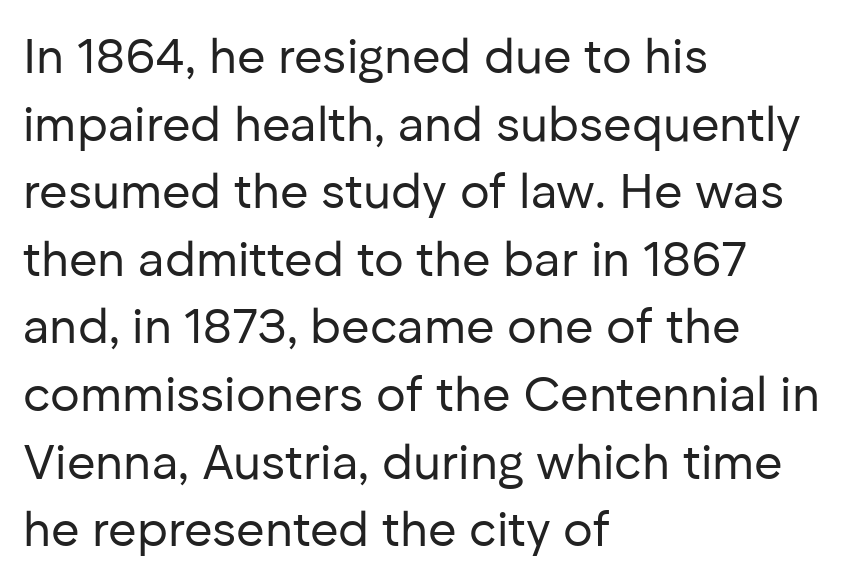
Q: Is the text bold? A: No.
Q: Is the text italic (slanted)? A: No, it is upright.
Q: Is the typeface a serif or a sans-serif typeface? A: Sans-serif.
Q: Is the text underlined? A: No.
Q: How is the paragraph aligned? A: Left-aligned.
Q: Is the spacing between letters normal or unusually wide? A: Normal.
Q: Is the spacing between lines tight, normal or loose? A: Normal.
Q: Width (condensed, normal, or wide)? A: Normal.
Q: Stroke contrast? A: Low.
Q: x-height? A: Medium.
Q: Monospaced? A: No.
